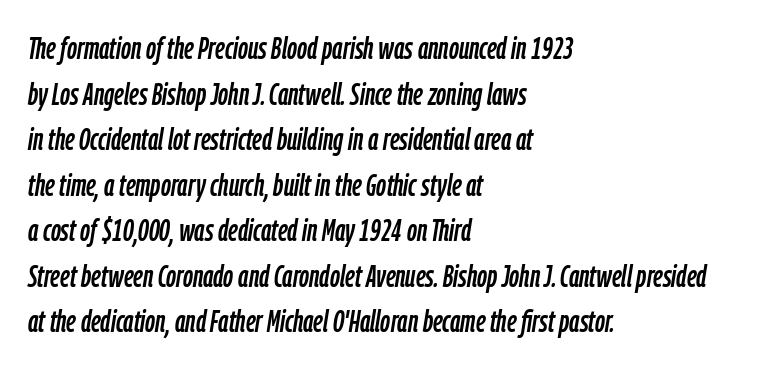
Normally led — the rows are evenly, conventionally spaced. You could not count columns in this text — the font is proportionally spaced. The passage is arranged the way most books set body copy — flush left. This is oblique type, the kind used for emphasis or titles. Tracking here is standard; glyphs follow each other at the usual distance.
